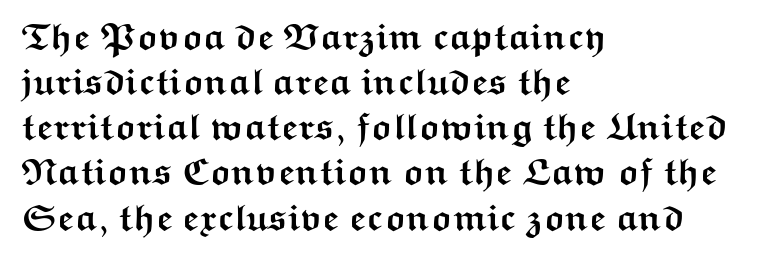
{"serif": "no", "italic": "no", "bold": "yes", "weight": "semibold", "width": "wide", "stroke_contrast": "medium", "x_height": "medium", "monospaced": "no", "underline": "no", "align": "left", "line_spacing_ratio": 1.22, "letter_spacing": "normal", "letter_spacing_em": 0.0, "glyph_px": 37}
